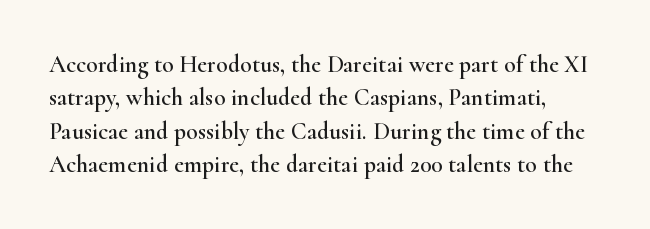
Q: Is the text italic (slanted)? A: No, it is upright.
Q: Is the text underlined? A: No.
Q: Is the spacing between letters normal or unusually wide? A: Normal.
Q: Is the spacing between lines tight, normal or loose? A: Normal.
